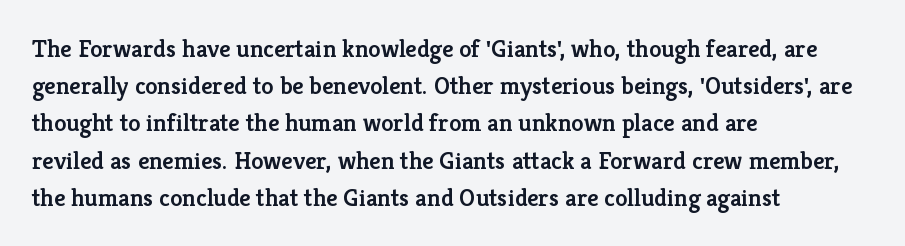
Normally led — the rows are evenly, conventionally spaced. Strokes here are thickened, but only to semibold level. Tracking value appears to be zero — textbook default spacing. A roman cut, with each character standing at attention. Teacher's note: observe the even left margin — that is flush-left alignment.
